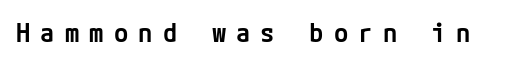
{"italic": "no", "bold": "semi", "underline": "no", "letter_spacing": "wide", "letter_spacing_em": 0.39, "glyph_px": 26}
